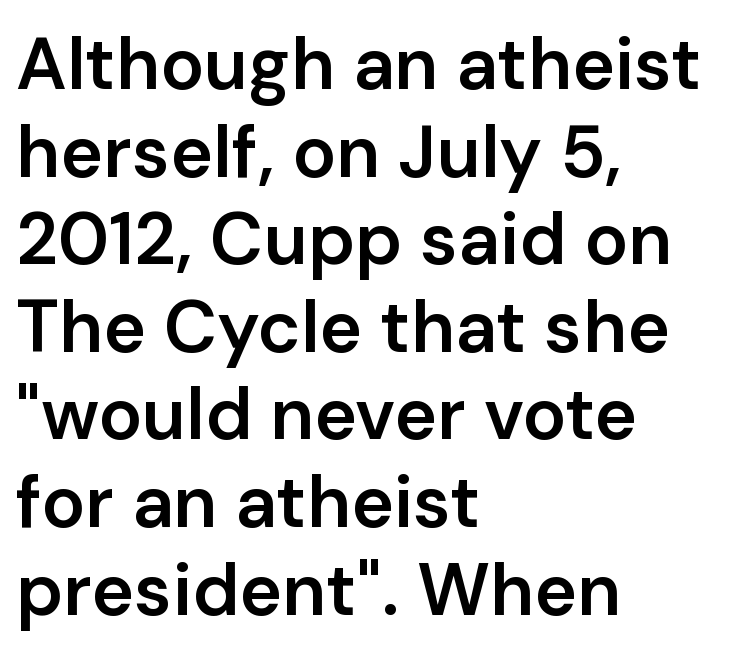
{"serif": "no", "italic": "no", "bold": "semi", "weight": "semibold", "width": "normal", "stroke_contrast": "low", "x_height": "medium", "monospaced": "no", "underline": "no", "align": "left", "line_spacing_ratio": 1.2, "letter_spacing": "normal", "letter_spacing_em": 0.0, "glyph_px": 73}
